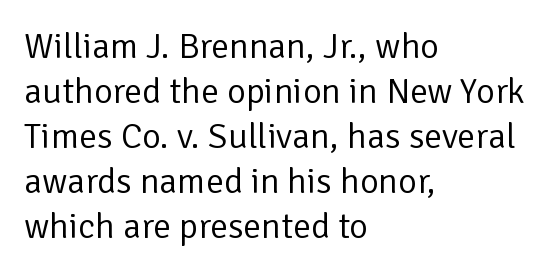
Q: Is the text bold? A: No.
Q: Is the text italic (slanted)? A: No, it is upright.
Q: Is the typeface a serif or a sans-serif typeface? A: Sans-serif.
Q: Is the text underlined? A: No.
Q: How is the paragraph aligned? A: Left-aligned.
Q: Is the spacing between letters normal or unusually wide? A: Normal.
Q: Is the spacing between lines tight, normal or loose? A: Normal.
Q: Width (condensed, normal, or wide)? A: Normal.
Q: Stroke contrast? A: Low.
Q: x-height? A: Medium.
Q: Monospaced? A: No.
